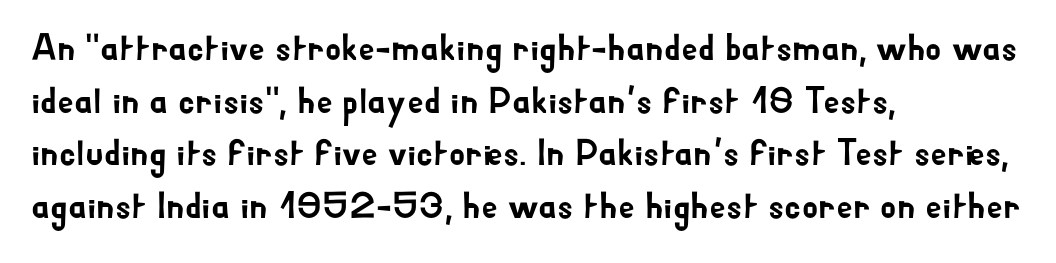
The image shows 37 px sans-serif type, upright; set left-aligned, normal line spacing (1.42x), normal letter spacing, not underlined; low stroke contrast and a small x-height.
